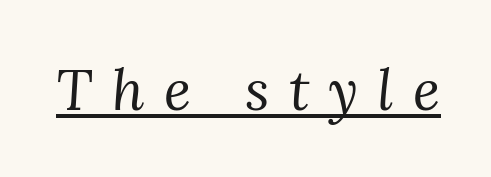
Q: Is the text bold? A: No.
Q: Is the text italic (slanted)? A: Yes, it leans right by about 3 degrees.
Q: Is the typeface a serif or a sans-serif typeface? A: Serif.
Q: Is the text underlined? A: Yes.
Q: Is the spacing between letters normal or unusually wide? A: Unusually wide.
Q: Width (condensed, normal, or wide)? A: Normal.
Q: Stroke contrast? A: Medium.
Q: x-height? A: Medium.
Q: Monospaced? A: No.
